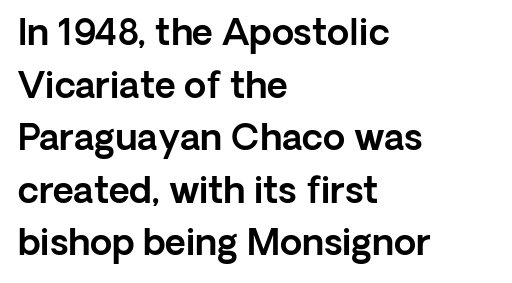
Q: Is the text italic (slanted)? A: No, it is upright.
Q: Is the typeface a serif or a sans-serif typeface? A: Sans-serif.
Q: Is the text underlined? A: No.
Q: How is the paragraph aligned? A: Left-aligned.
Q: Is the spacing between letters normal or unusually wide? A: Normal.
Q: Is the spacing between lines tight, normal or loose? A: Normal.
Q: Width (condensed, normal, or wide)? A: Normal.
Q: x-height? A: Medium.
Q: Monospaced? A: No.
